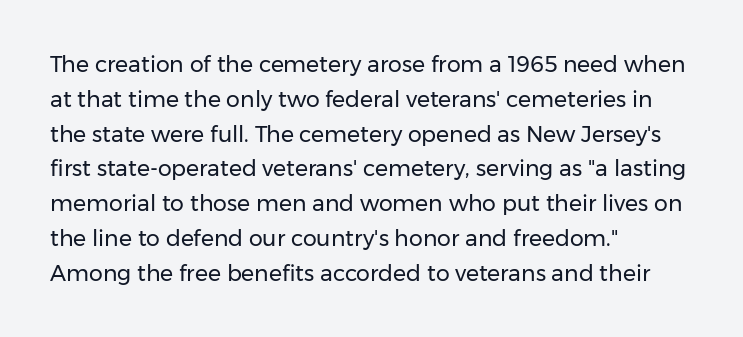
Q: Is the text bold? A: No.
Q: Is the text italic (slanted)? A: No, it is upright.
Q: Is the text underlined? A: No.
Q: How is the paragraph aligned? A: Left-aligned.
Q: Is the spacing between letters normal or unusually wide? A: Normal.
Q: Is the spacing between lines tight, normal or loose? A: Normal.
